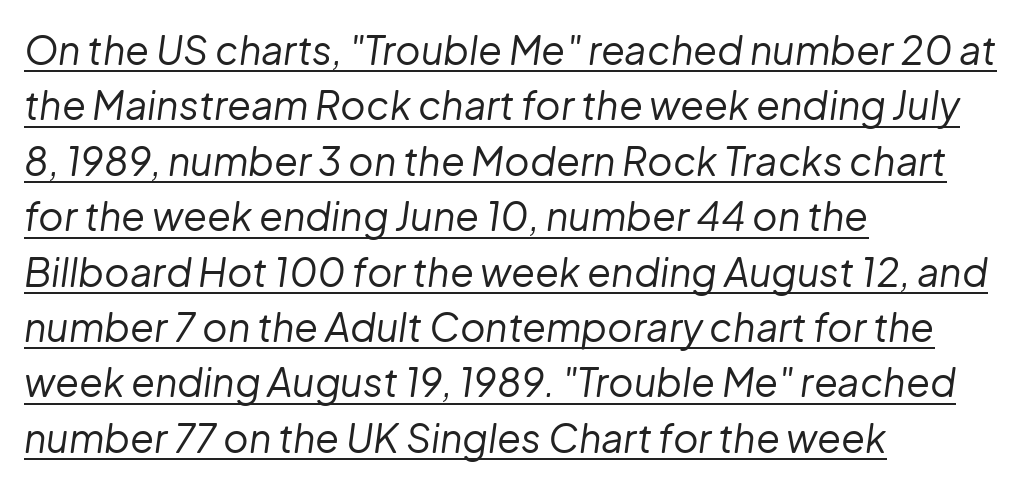
Q: Is the text bold? A: No.
Q: Is the text italic (slanted)? A: Yes, it leans right by about 8 degrees.
Q: Is the text underlined? A: Yes.
Q: How is the paragraph aligned? A: Left-aligned.
Q: Is the spacing between letters normal or unusually wide? A: Normal.
Q: Is the spacing between lines tight, normal or loose? A: Normal.
Q: Width (condensed, normal, or wide)? A: Normal.
Q: Stroke contrast? A: Low.
Q: x-height? A: Medium.
Q: Monospaced? A: No.
